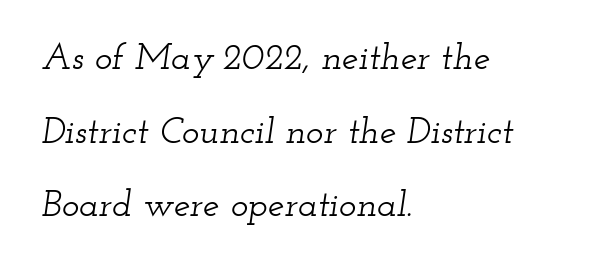
The image shows 37 px wide serif type, italic (leaning right); set left-aligned, loose line spacing (1.99x), normal letter spacing, not underlined; low stroke contrast and a small x-height.
